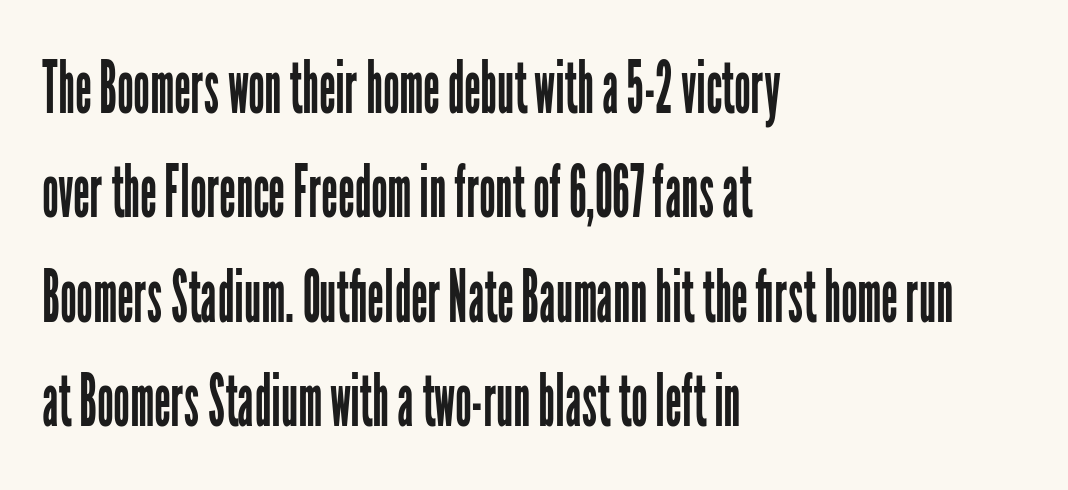
Quick note: not italic, upright. Check where the strokes stop: nothing finishes them off — pure sans. Tracking value appears to be zero — textbook default spacing. The gap between lines stays unmarked. The weight tops out at a normal text grade.
